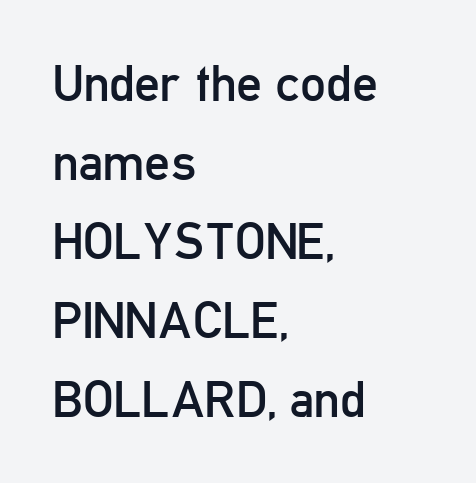
Q: Is the text bold? A: No.
Q: Is the text italic (slanted)? A: No, it is upright.
Q: Is the typeface a serif or a sans-serif typeface? A: Sans-serif.
Q: Is the text underlined? A: No.
Q: How is the paragraph aligned? A: Left-aligned.
Q: Is the spacing between letters normal or unusually wide? A: Normal.
Q: Is the spacing between lines tight, normal or loose? A: Normal.
Q: Width (condensed, normal, or wide)? A: Condensed.
Q: Stroke contrast? A: Low.
Q: x-height? A: Medium.
Q: Monospaced? A: No.
